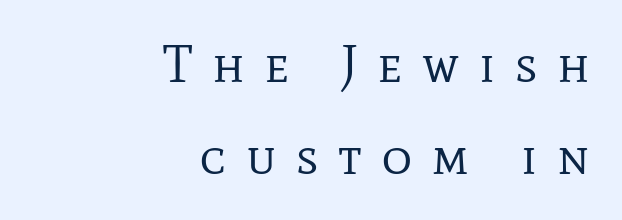
{"serif": "yes", "italic": "no", "bold": "no", "weight": "regular", "width": "normal", "stroke_contrast": "low", "x_height": "medium", "monospaced": "no", "underline": "no", "align": "right", "line_spacing_ratio": 1.76, "letter_spacing": "wide", "letter_spacing_em": 0.38, "glyph_px": 52}
